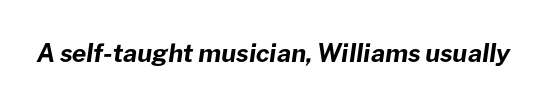
Q: Is the text bold? A: Yes.
Q: Is the text italic (slanted)? A: Yes, it leans right by about 8 degrees.
Q: Is the text underlined? A: No.
Q: Is the spacing between letters normal or unusually wide? A: Normal.
